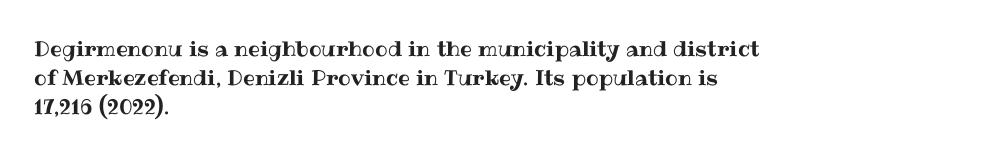
The image shows 21 px text type, upright; set left-aligned, normal line spacing (1.37x), normal letter spacing, not underlined.
